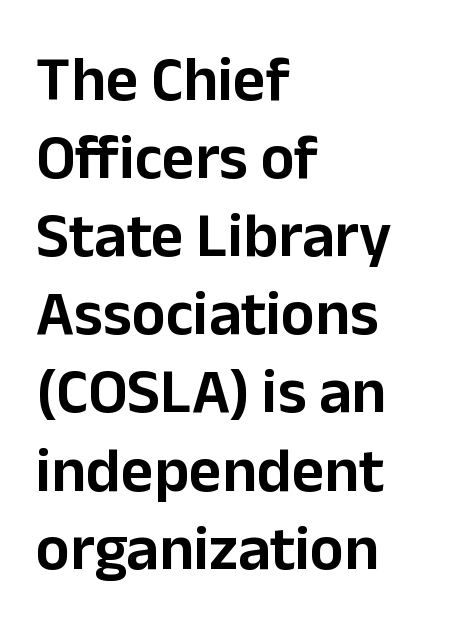
The image shows 63 px sans-serif type, upright; set left-aligned, line spacing 1.24x, normal letter spacing, not underlined; low stroke contrast and a medium x-height.
